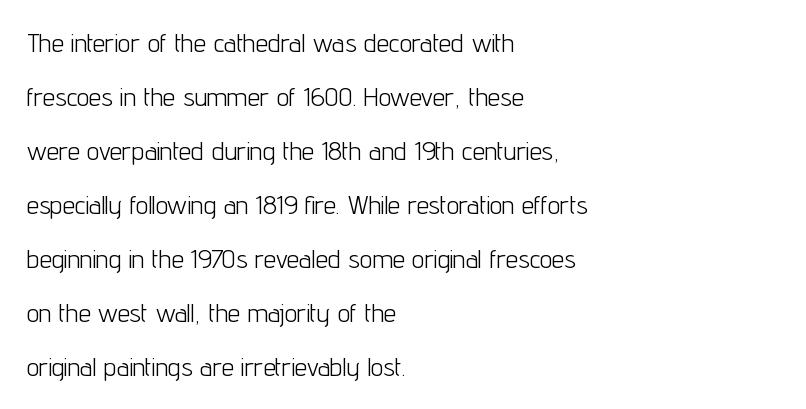
{"italic": "no", "bold": "no", "underline": "no", "align": "left", "line_spacing": "loose", "line_spacing_ratio": 2.16, "letter_spacing": "normal", "letter_spacing_em": 0.0, "glyph_px": 25}
